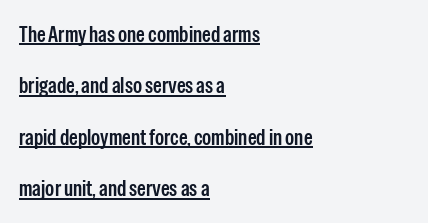
The image shows 22 px text type, upright; set left-aligned, loose line spacing (2.34x), normal letter spacing, underlined.
